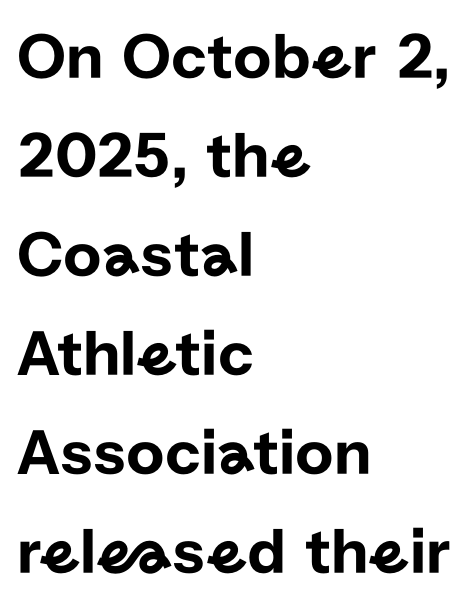
Horizontal alignment here is leftward, the default for most running prose. Whoever set this chose a conventional vertical rhythm. This sample uses an upright cut, with every glyph sitting square on the baseline. The strip under each line holds only bare page. These lines are rendered in a variable-pitch font. Serif or sans? Sans — the stroke terminals are bare.
